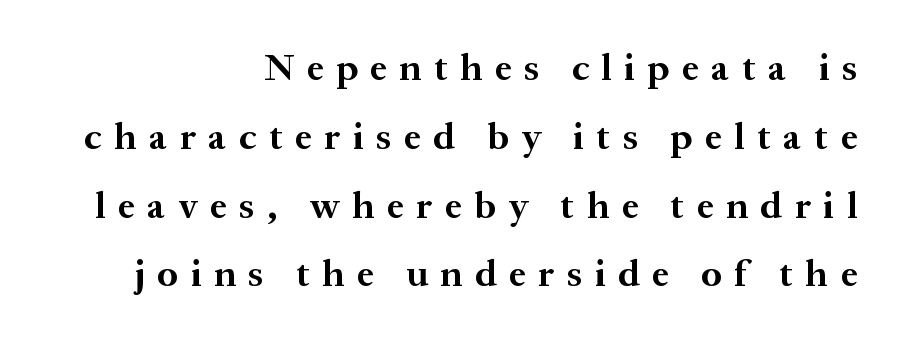
The image shows 38 px bold serif type, upright; set right-aligned, line spacing 1.81x, unusually wide letter spacing (+0.33 em), not underlined; medium stroke contrast and a medium x-height.
